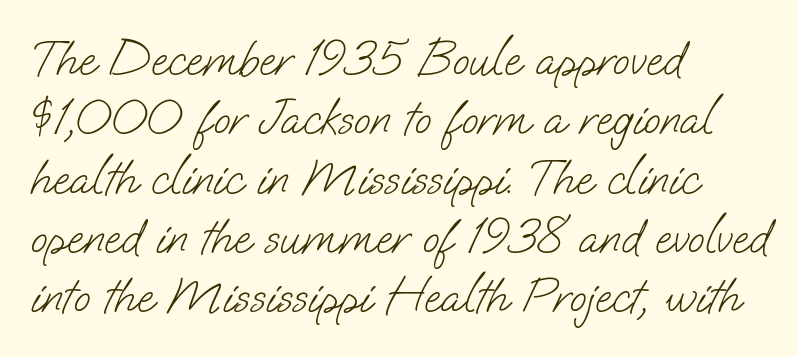
Q: Is the text bold? A: No.
Q: Is the typeface a serif or a sans-serif typeface? A: Sans-serif.
Q: Is the text underlined? A: No.
Q: How is the paragraph aligned? A: Left-aligned.
Q: Is the spacing between letters normal or unusually wide? A: Normal.
Q: Width (condensed, normal, or wide)? A: Normal.
Q: Stroke contrast? A: Low.
Q: x-height? A: Small.
Q: Monospaced? A: No.
